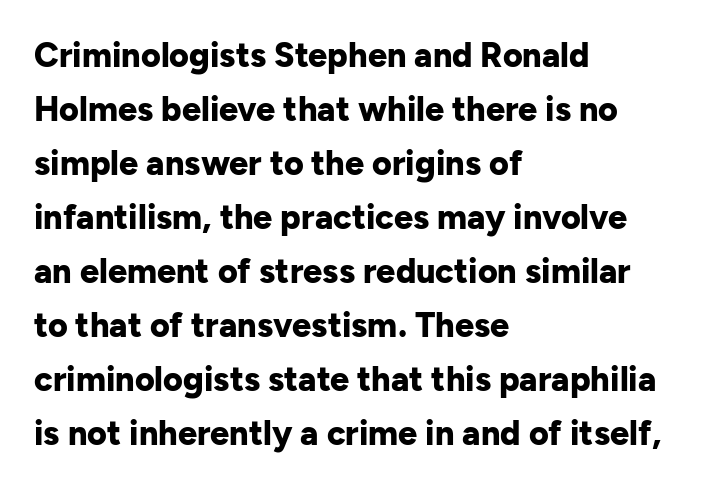
Characters follow at the spacing the type designer built in. Left-aligned paragraph, ragged on the right. Note the varied advance widths — an 'i' is clearly narrower than an 'm'. Its strokes are broad and dark, the hallmark of bold type. Is this a sans? Yes — the strokes have no serifs. What's the leading like? Ordinary, nothing unusual.
